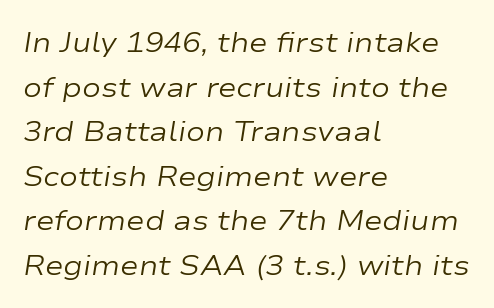
Lines of text with bare space underneath. Compared with typical paragraphs, the rows here are spaced about the same. Note the varied advance widths — an 'i' is clearly narrower than an 'm'. Honestly, the letter spacing is just normal — you wouldn't notice it.
